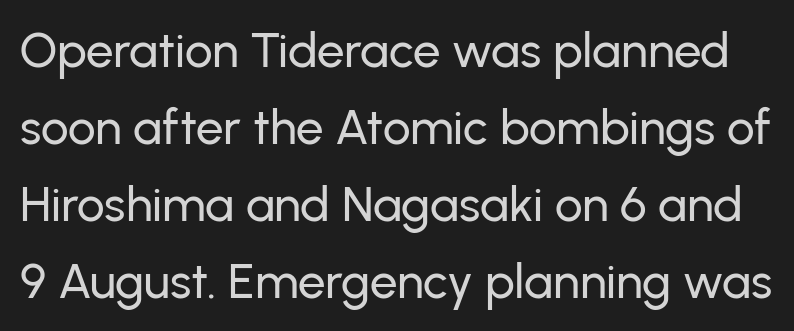
Q: Is the text italic (slanted)? A: No, it is upright.
Q: Is the typeface a serif or a sans-serif typeface? A: Sans-serif.
Q: Is the text underlined? A: No.
Q: Is the spacing between letters normal or unusually wide? A: Normal.
Q: Is the spacing between lines tight, normal or loose? A: Normal.
Q: Width (condensed, normal, or wide)? A: Normal.
Q: Stroke contrast? A: Low.
Q: x-height? A: Medium.
Q: Monospaced? A: No.
